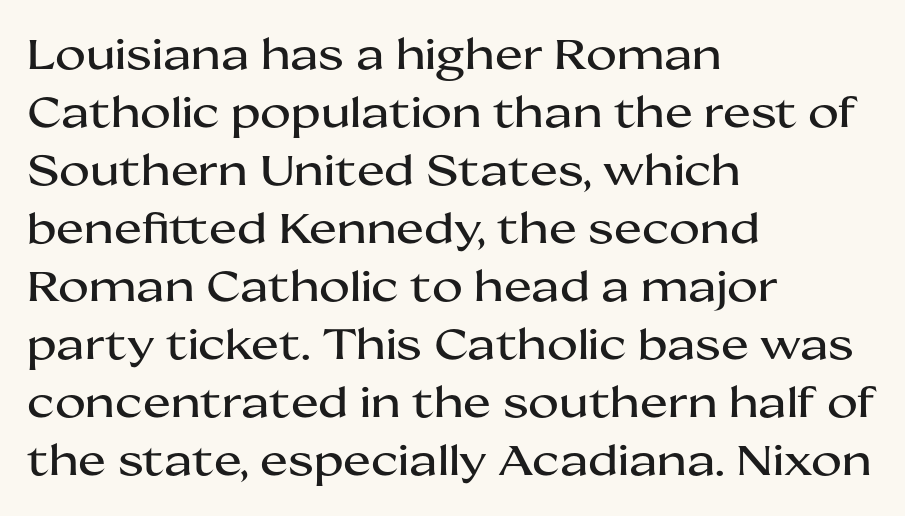
Q: Is the text italic (slanted)? A: No, it is upright.
Q: Is the text underlined? A: No.
Q: How is the paragraph aligned? A: Left-aligned.
Q: Is the spacing between letters normal or unusually wide? A: Normal.
Q: Is the spacing between lines tight, normal or loose? A: Normal.
Q: Width (condensed, normal, or wide)? A: Wide.
Q: Stroke contrast? A: Medium.
Q: x-height? A: Medium.
Q: Monospaced? A: No.
